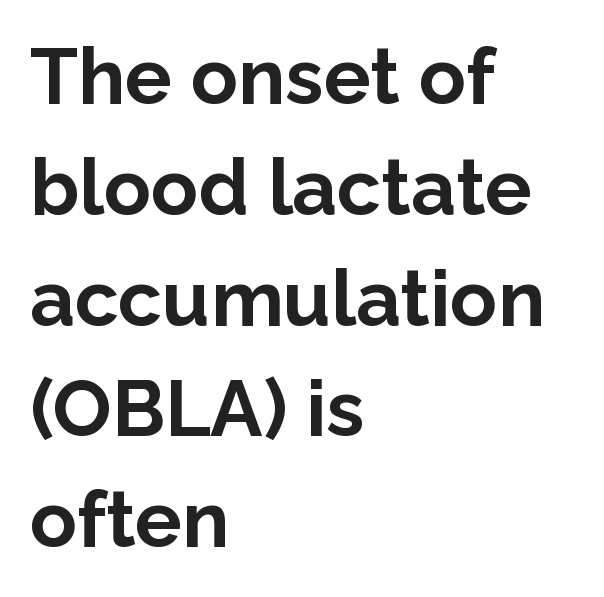
The image shows 78 px bold sans-serif type, upright; set left-aligned, normal line spacing (1.42x), normal letter spacing, not underlined; low stroke contrast and a medium x-height.
